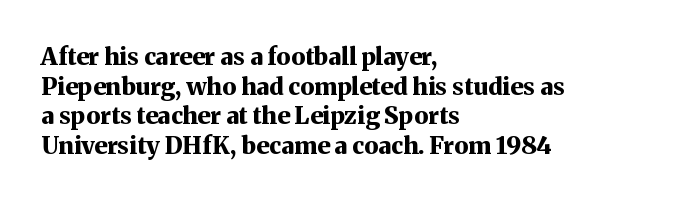
The image shows 24 px bold type, upright; set left-aligned, line spacing 1.23x, normal letter spacing, not underlined.
